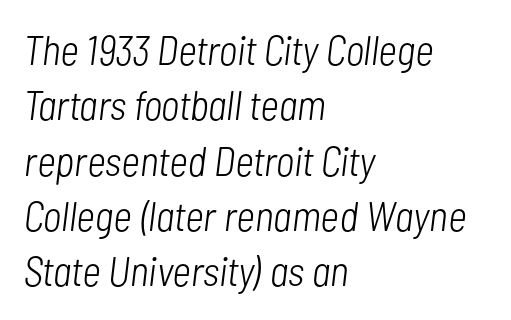
{"italic": "yes", "lean": "right", "slant_degrees": 7, "bold": "no", "weight": "light", "width": "condensed", "stroke_contrast": "low", "x_height": "medium", "monospaced": "no", "underline": "no", "align": "left", "line_spacing": "normal", "line_spacing_ratio": 1.35, "letter_spacing": "normal", "letter_spacing_em": 0.0, "glyph_px": 41}
